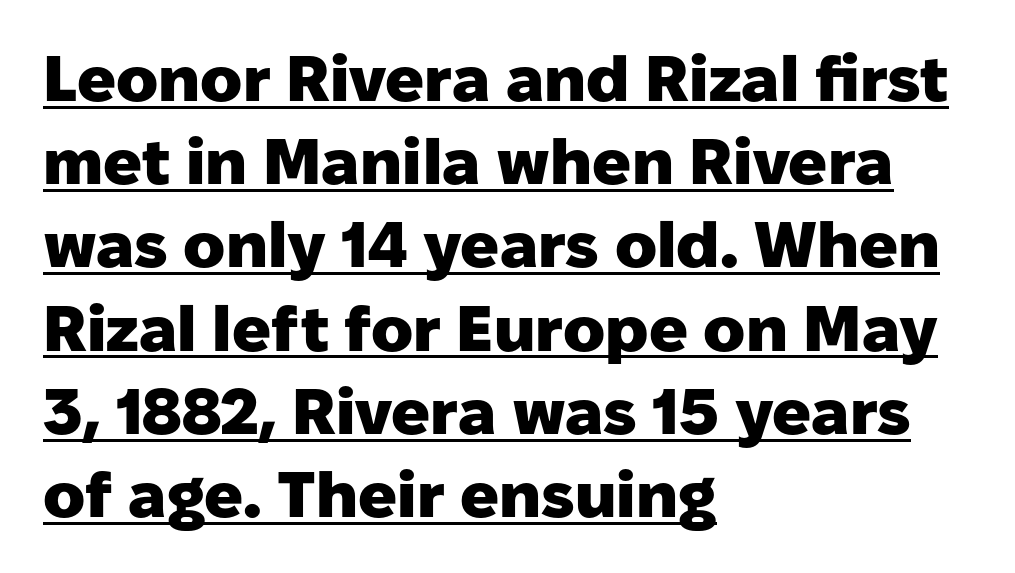
Q: Is the text bold? A: Yes.
Q: Is the text italic (slanted)? A: No, it is upright.
Q: Is the typeface a serif or a sans-serif typeface? A: Sans-serif.
Q: Is the text underlined? A: Yes.
Q: How is the paragraph aligned? A: Left-aligned.
Q: Is the spacing between letters normal or unusually wide? A: Normal.
Q: Is the spacing between lines tight, normal or loose? A: Normal.
Q: Width (condensed, normal, or wide)? A: Normal.
Q: Stroke contrast? A: Low.
Q: x-height? A: Medium.
Q: Monospaced? A: No.
